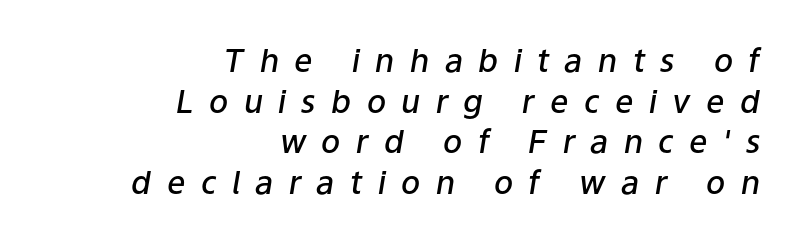
Q: Is the text bold? A: Semi-bold.
Q: Is the text italic (slanted)? A: Yes, it leans right by about 9 degrees.
Q: Is the text underlined? A: No.
Q: How is the paragraph aligned? A: Right-aligned.
Q: Is the spacing between letters normal or unusually wide? A: Unusually wide.
Q: Is the spacing between lines tight, normal or loose? A: Normal.
Q: Width (condensed, normal, or wide)? A: Normal.
Q: Stroke contrast? A: Low.
Q: x-height? A: Medium.
Q: Monospaced? A: No.
